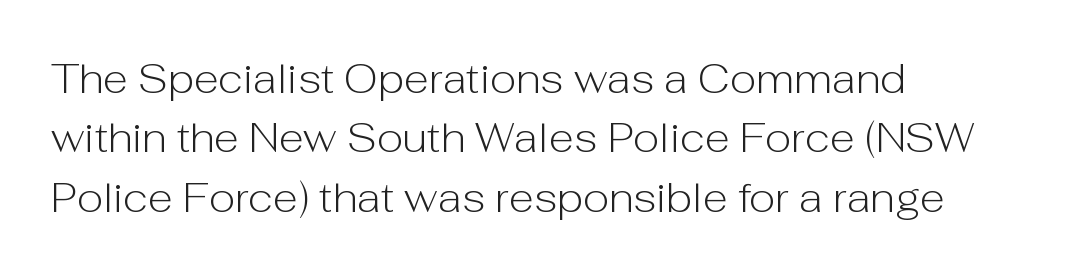
The image shows 41 px light sans-serif type, upright; set left-aligned, normal line spacing (1.45x), normal letter spacing, not underlined; low stroke contrast and a medium x-height.
